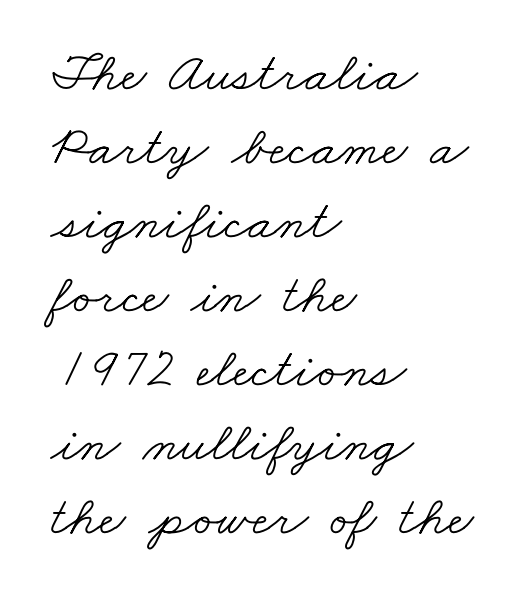
Underlining? Definitely not there. Horizontal bands of white between lines are of average thickness. This sample uses plain, unmodified letter spacing. Nothing heavy about these letters — not bold at all. The font family rendered here belongs to the serif group. Line starts are locked; line ends wander.
